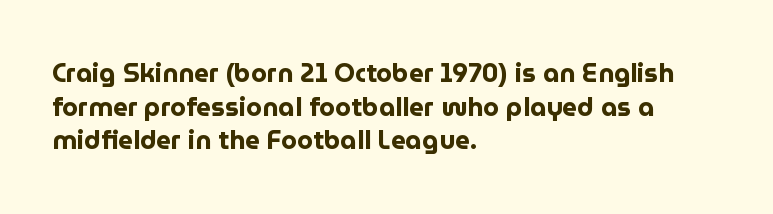
Regarding leading, the lines here are spaced in the standard way. Nothing unusual about the tracking: characters are spaced as the font intends. Clear beneath every line of the passage. The compositor pushed each line to the left boundary. Ascenders rise straight up at ninety degrees. The font is running at its bold setting.
